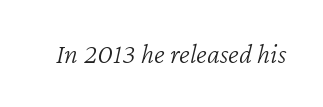
{"italic": "yes", "lean": "right", "slant_degrees": 12, "bold": "no", "weight": "light", "width": "normal", "stroke_contrast": "low", "x_height": "medium", "monospaced": "no", "underline": "no", "letter_spacing": "normal", "letter_spacing_em": 0.0, "glyph_px": 29}
